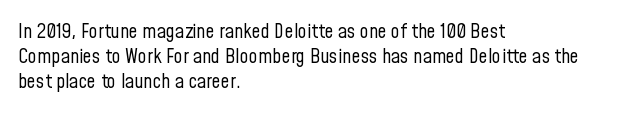
Each stroke keeps to a modest, everyday thickness or less. The type is set solid horizontally, with unmodified tracking. Italic: no, the glyphs are upright roman. In CSS terms this would be text-align: left.
